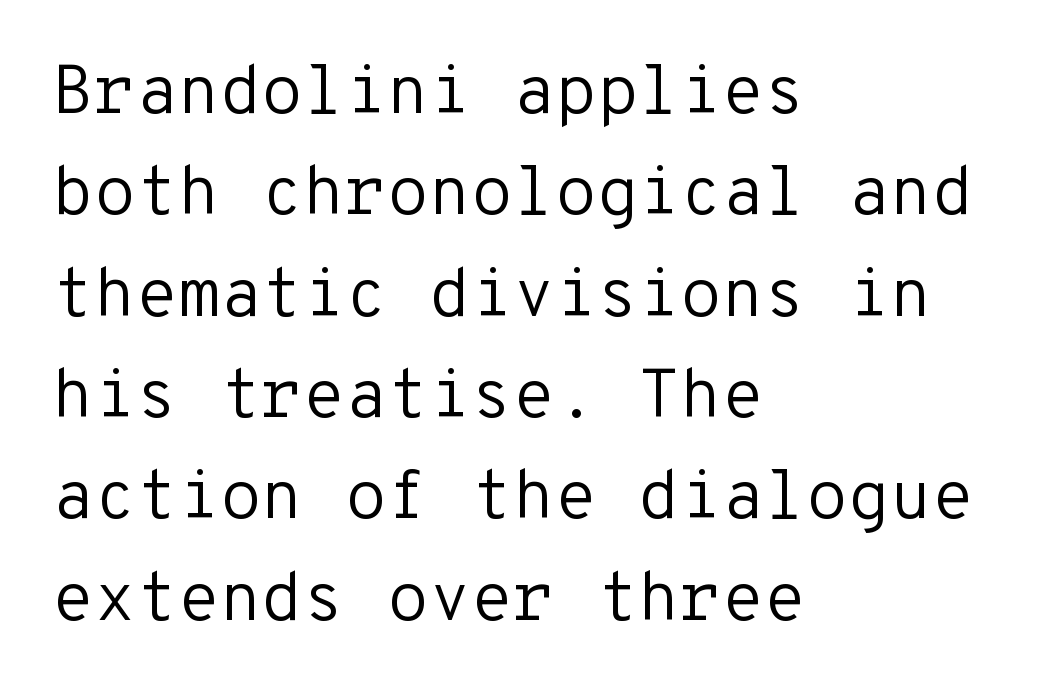
Compared with typical paragraphs, the rows here are spaced about the same. The weight would be labelled regular, book, light, or lighter still. A typesetter would call this monospace, since all characters share one set width. Spacing between characters is what you'd get straight out of the box. Does the copy run flush right? No — it runs flush left. Bare-footed words on every line.
